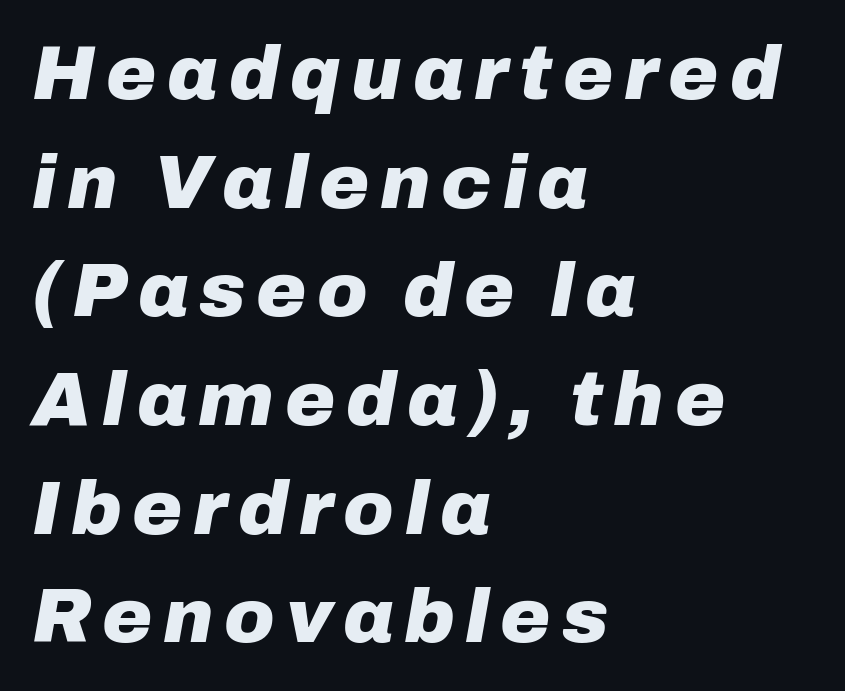
Q: Is the text bold? A: Yes.
Q: Is the text italic (slanted)? A: Yes, it leans right by about 10 degrees.
Q: Is the text underlined? A: No.
Q: How is the paragraph aligned? A: Left-aligned.
Q: Is the spacing between lines tight, normal or loose? A: Normal.
Q: Width (condensed, normal, or wide)? A: Normal.
Q: Stroke contrast? A: Low.
Q: x-height? A: Medium.
Q: Monospaced? A: No.
